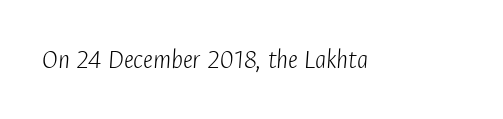
Think of a printed novel: that variable character pitch is what you see here. How are the letters spaced? Ordinarily, with no added tracking. Is the stroke heavy? The answer is a plain regular-or-lighter. The specimen reads as italic at a glance. Has an underline been added? It has not.
